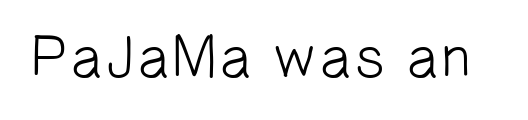
The image shows 59 px light sans-serif type; set normal letter spacing, not underlined; low stroke contrast and a medium x-height.
